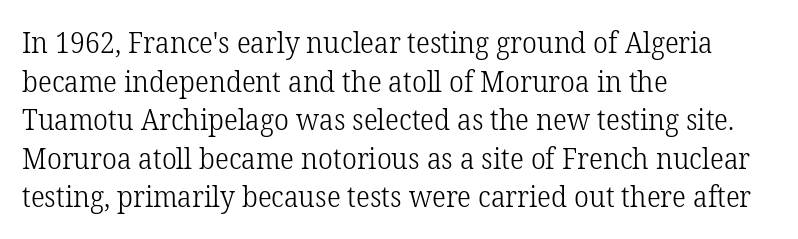
The space directly below the letters is spotless. Looks like regular typesetting: each glyph gets only the width it needs. Typographically, this falls in the serif category. The leading is moderate, giving the passage an even texture. These lines stack with their left ends in a neat column.
